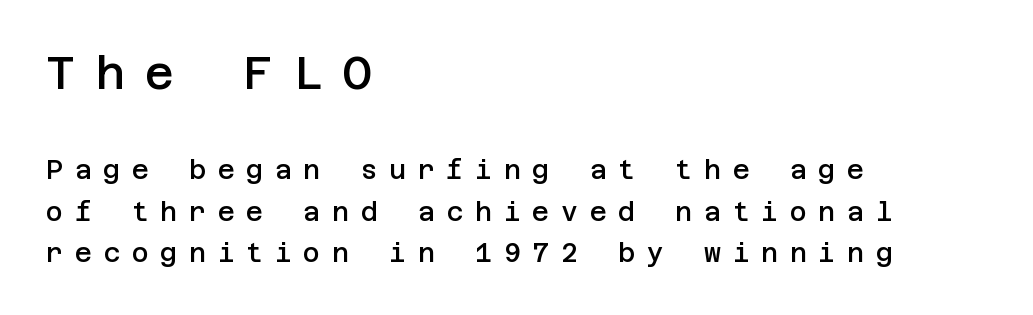
{"serif": "no", "italic": "no", "bold": "semi", "weight": "semibold", "width": "normal", "stroke_contrast": "low", "x_height": "large", "underline": "no", "align": "left", "line_spacing": "normal", "line_spacing_ratio": 1.6, "letter_spacing": "wide", "letter_spacing_em": 0.45, "larger_block": "first", "size_ratio": 1.73, "glyph_px": 45}
